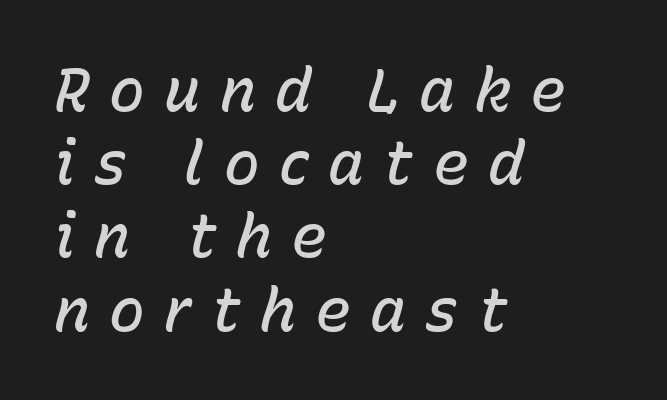
{"italic": "yes", "lean": "right", "slant_degrees": 15, "bold": "semi", "weight": "semibold", "width": "normal", "stroke_contrast": "low", "x_height": "medium", "monospaced": "no", "underline": "no", "align": "left", "line_spacing_ratio": 1.22, "letter_spacing": "wide", "letter_spacing_em": 0.32, "glyph_px": 60}
